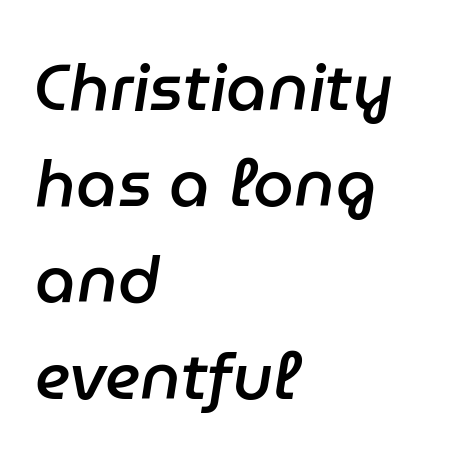
{"italic": "yes", "lean": "right", "slant_degrees": 9, "bold": "semi", "weight": "semibold", "width": "normal", "stroke_contrast": "low", "x_height": "medium", "monospaced": "no", "underline": "no", "align": "left", "line_spacing": "normal", "line_spacing_ratio": 1.48, "letter_spacing": "normal", "letter_spacing_em": 0.0, "glyph_px": 65}
